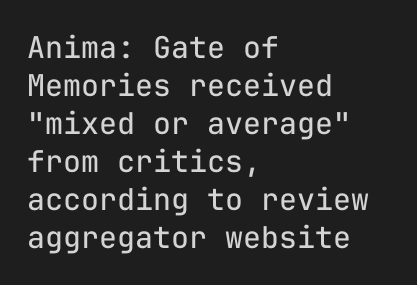
The image shows 30 px regular-weight sans-serif type, upright, monospaced; set left-aligned, normal line spacing (1.27x), normal letter spacing, not underlined; low stroke contrast and a medium x-height.
